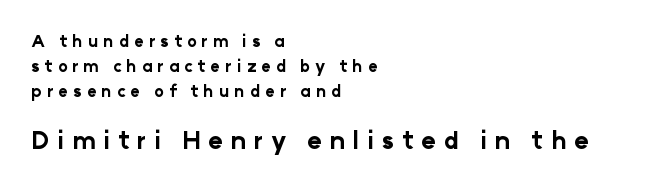
{"italic": "no", "bold": "yes", "underline": "no", "align": "left", "line_spacing": "normal", "line_spacing_ratio": 1.56, "letter_spacing": "wide", "letter_spacing_em": 0.32, "larger_block": "second", "size_ratio": 1.5, "glyph_px": 24}
